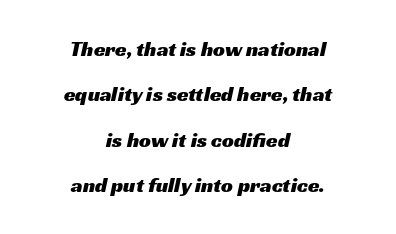
Q: Is the text underlined? A: No.
Q: How is the paragraph aligned? A: Centered.
Q: Is the spacing between letters normal or unusually wide? A: Normal.
Q: Is the spacing between lines tight, normal or loose? A: Loose.
